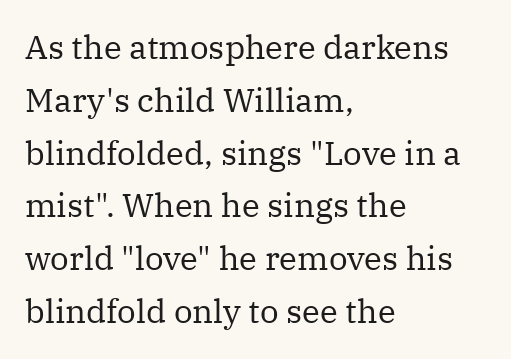
The image shows 33 px regular-weight serif type, upright; set left-aligned, normal line spacing (1.6x), normal letter spacing, not underlined; medium stroke contrast and a medium x-height.
